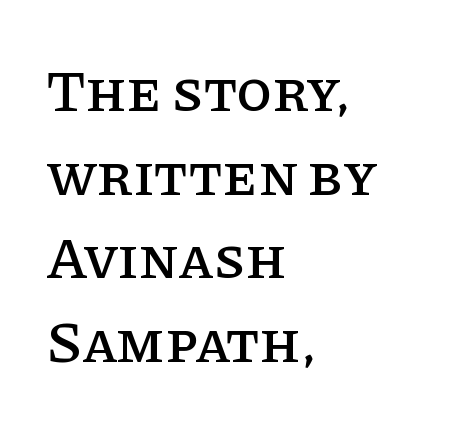
The image shows 58 px serif type, upright; set left-aligned, normal line spacing (1.44x), normal letter spacing, not underlined; low stroke contrast and a large x-height.
